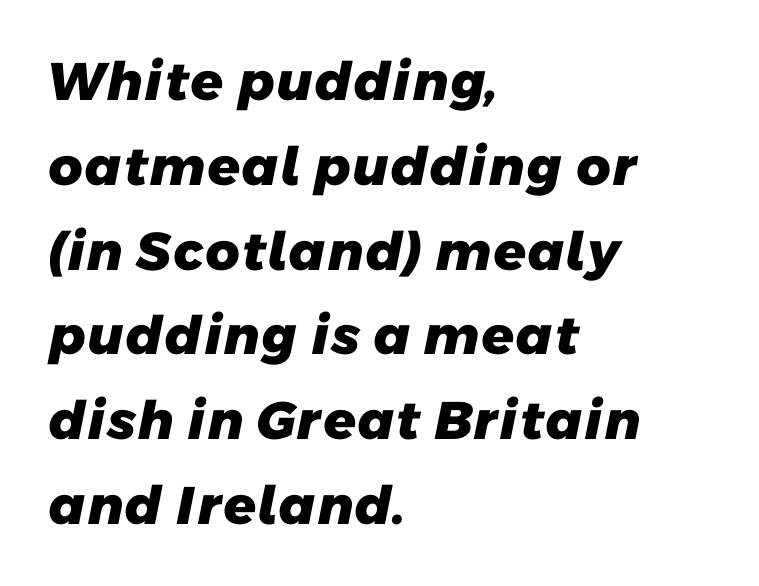
The image shows 53 px heavy sans-serif type; set left-aligned, normal line spacing (1.6x), normal letter spacing, not underlined; low stroke contrast and a medium x-height.
